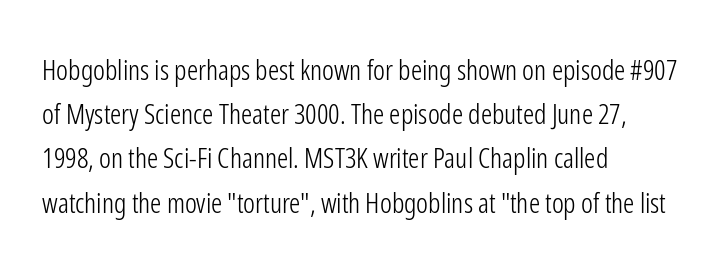
You could call the tracking neutral — neither tight nor loose. The typography opts for an upright posture over an oblique one. Think of a printed novel: that variable character pitch is what you see here. Classification — sans serif. The compositor pushed each line to the left boundary.
